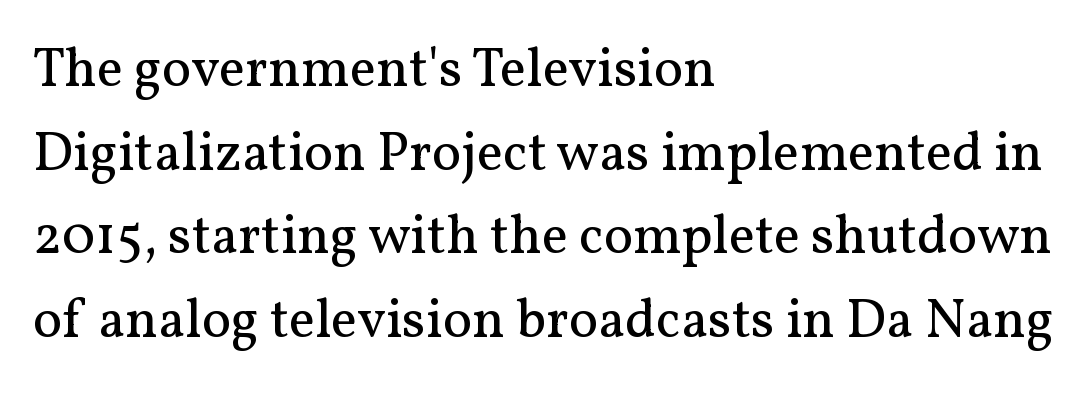
{"serif": "yes", "italic": "no", "bold": "no", "weight": "regular", "width": "normal", "stroke_contrast": "medium", "x_height": "medium", "monospaced": "no", "underline": "no", "align": "left", "line_spacing": "normal", "line_spacing_ratio": 1.52, "letter_spacing": "normal", "letter_spacing_em": 0.0, "glyph_px": 55}
